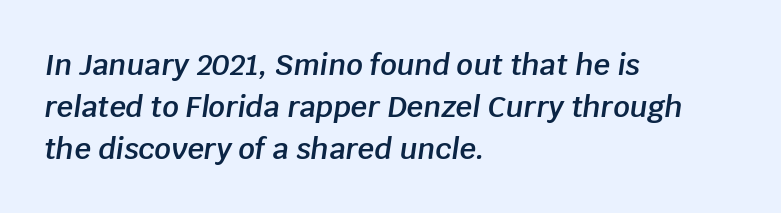
Q: Is the text bold? A: Semi-bold.
Q: Is the text italic (slanted)? A: Yes, it leans right by about 8 degrees.
Q: Is the text underlined? A: No.
Q: How is the paragraph aligned? A: Left-aligned.
Q: Is the spacing between letters normal or unusually wide? A: Normal.
Q: Is the spacing between lines tight, normal or loose? A: Normal.
Q: Width (condensed, normal, or wide)? A: Normal.
Q: Stroke contrast? A: Low.
Q: x-height? A: Large.
Q: Monospaced? A: No.
